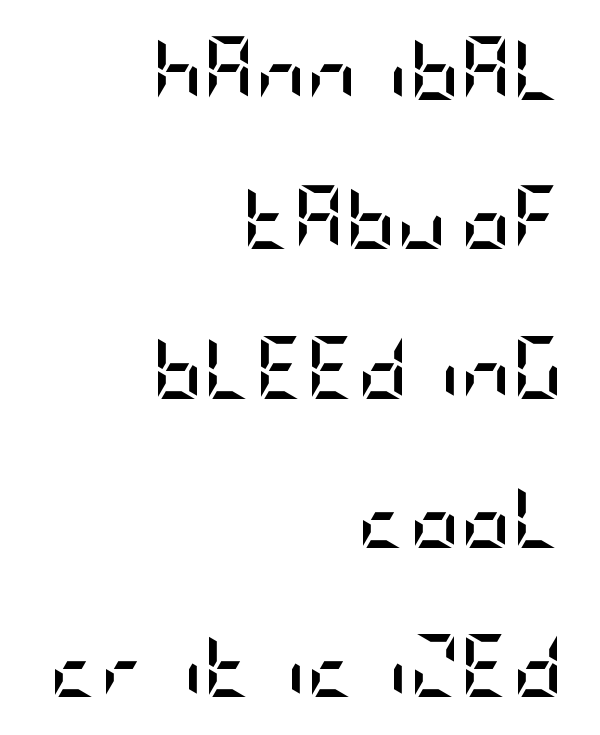
Check under the words: just untouched page. This sample uses a sans-serif face. The paragraph shown leans on its right margin. I'd describe the lettering as bold — thick and assertive. Tall strokes in this sample are plumb rather than angled.
